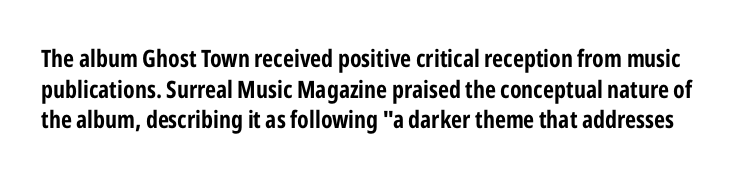
The letters stand straight up with perfectly vertical stems. Summary of vertical rhythm: regular, with standard interline spacing. This rendering features lettering with no underline. Here the glyphs are tracked normally, forming tight word shapes.
